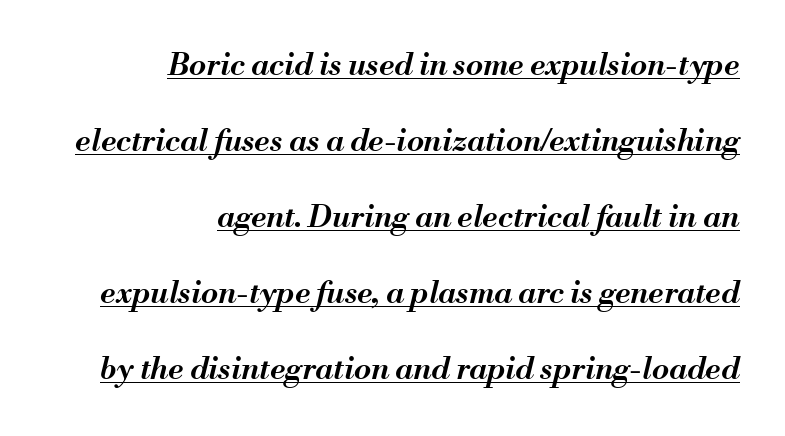
The image shows 31 px semibold type, italic (leaning right); set right-aligned, loose line spacing (2.45x), normal letter spacing, underlined; medium stroke contrast and a small x-height.
